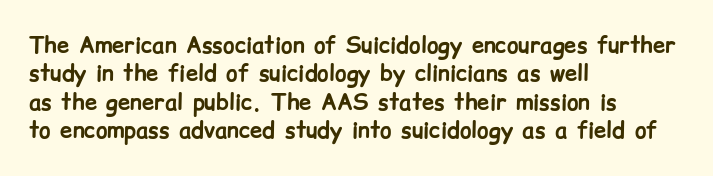
This is the regular roman posture of the typeface. The lines in this sample share a left origin and differ only in where they stop. Standard letterfit; no display-style spreading of the glyphs. Heavy-handed strokes throughout: this text is bold. The space directly below the letters is spotless.
